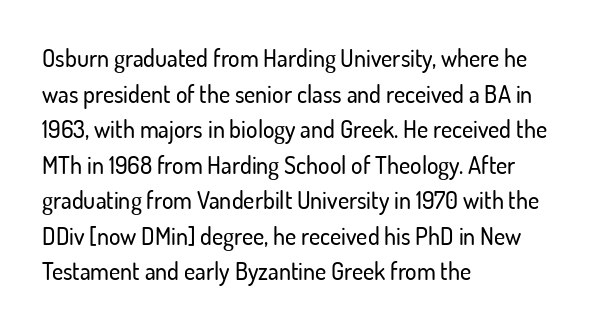
The lettering holds an erect, upright posture throughout. Inter-character spacing is left at the font's built-in metrics. The glyphs are unaccompanied by any horizontal stroke below them. Horizontal alignment here is leftward, the default for most running prose. Is there much room between lines? A standard amount, neither cramped nor airy.
